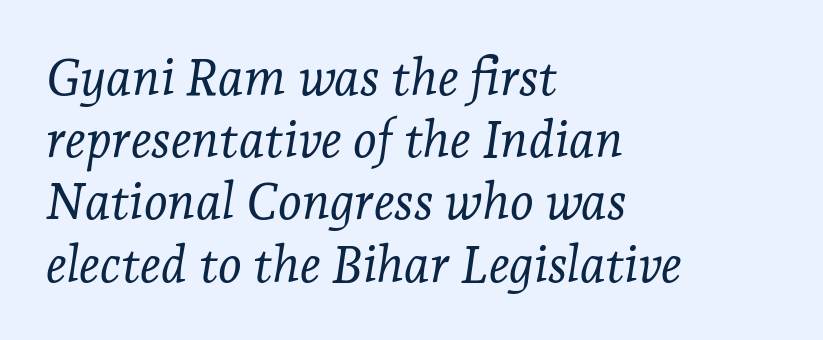
Nobody drew a line under any word here. This sample has the flowing, uneven cadence of proportional lettering. Nothing unusual about the tracking: characters are spaced as the font intends. Alignment: flush left. Weight: in the light-to-regular range. What kind of face is this? One with serifs.
